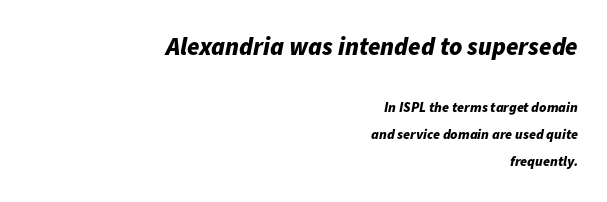
Q: Is the text bold? A: Yes.
Q: Is the text italic (slanted)? A: Yes, it leans right by about 11 degrees.
Q: Is the text underlined? A: No.
Q: How is the paragraph aligned? A: Right-aligned.
Q: Is the spacing between letters normal or unusually wide? A: Normal.
Q: Is the spacing between lines tight, normal or loose? A: Loose.
Q: Which block of text is set in a larger size, the first (top) or the second (bottom)? A: The first (top) one.
